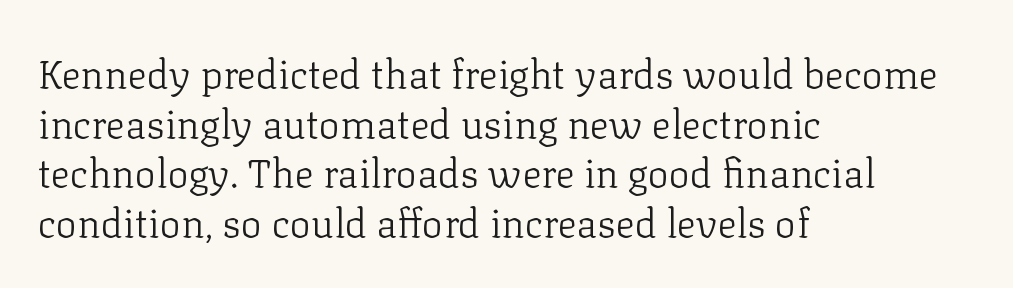
Glance below the letters and you will spot only blank space. It's the straight-up-and-down kind of type. The passage shown is not bold in any degree. No extra tracking has been applied to these lines.
